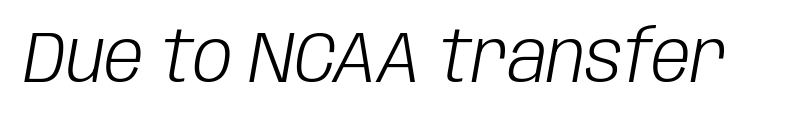
Q: Is the text bold? A: No.
Q: Is the text italic (slanted)? A: Yes, it leans right by about 10 degrees.
Q: Is the text underlined? A: No.
Q: Is the spacing between letters normal or unusually wide? A: Normal.
Q: Width (condensed, normal, or wide)? A: Condensed.
Q: Stroke contrast? A: Low.
Q: x-height? A: Large.
Q: Monospaced? A: No.
